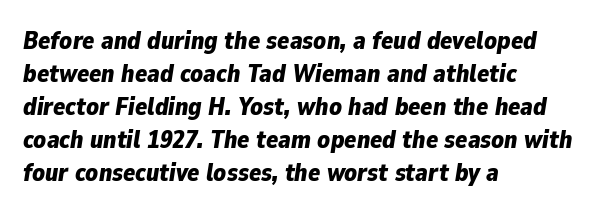
Q: Is the text bold? A: Yes.
Q: Is the text italic (slanted)? A: Yes, it leans right by about 9 degrees.
Q: Is the text underlined? A: No.
Q: How is the paragraph aligned? A: Left-aligned.
Q: Is the spacing between letters normal or unusually wide? A: Normal.
Q: Is the spacing between lines tight, normal or loose? A: Normal.
